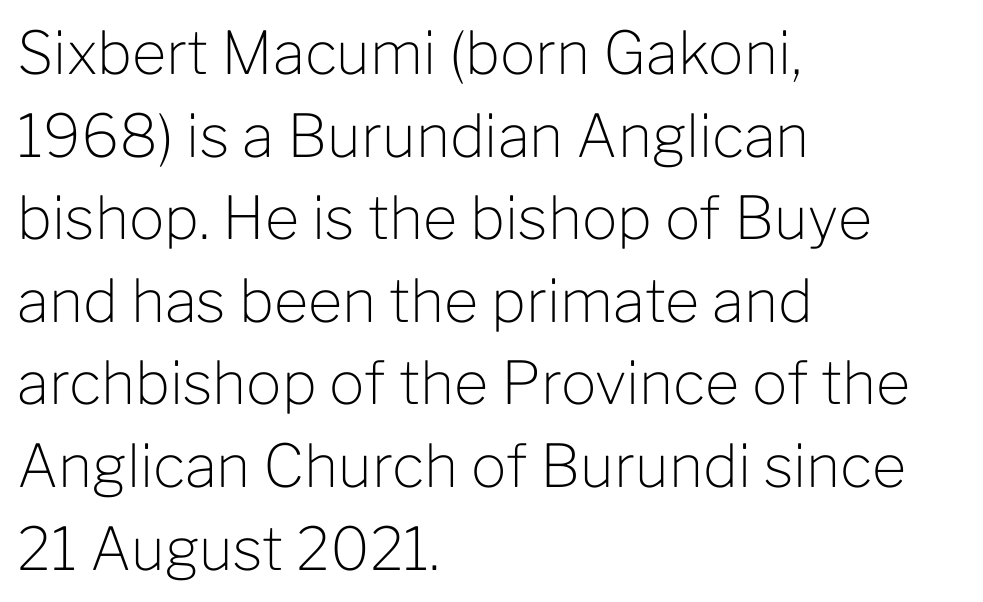
The image shows 59 px light sans-serif type, upright; set left-aligned, normal line spacing (1.4x), normal letter spacing, not underlined; low stroke contrast and a medium x-height.
